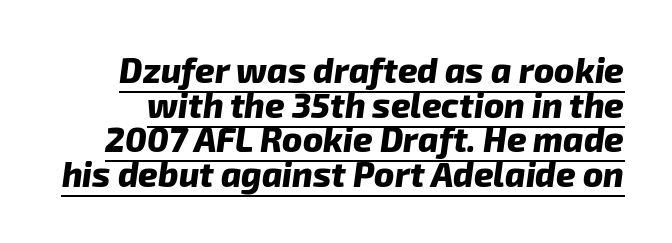
The image shows 34 px heavy sans-serif type; set tight line spacing (1.02x), normal letter spacing, underlined; low stroke contrast and a medium x-height.
